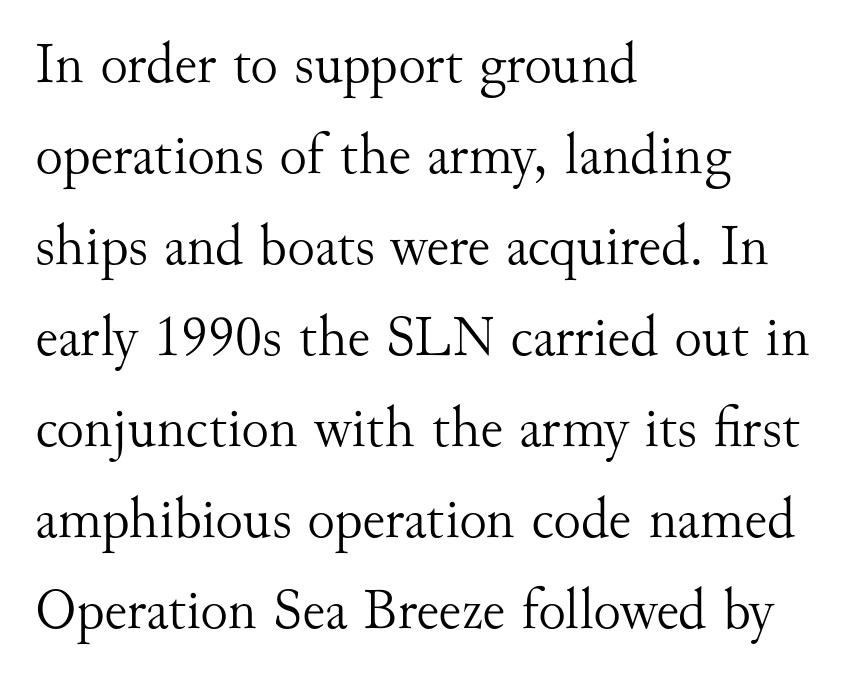
{"serif": "yes", "italic": "no", "bold": "no", "weight": "light", "width": "normal", "stroke_contrast": "medium", "x_height": "small", "monospaced": "no", "underline": "no", "align": "left", "line_spacing": "normal", "line_spacing_ratio": 1.57, "letter_spacing": "normal", "letter_spacing_em": 0.0, "glyph_px": 58}
